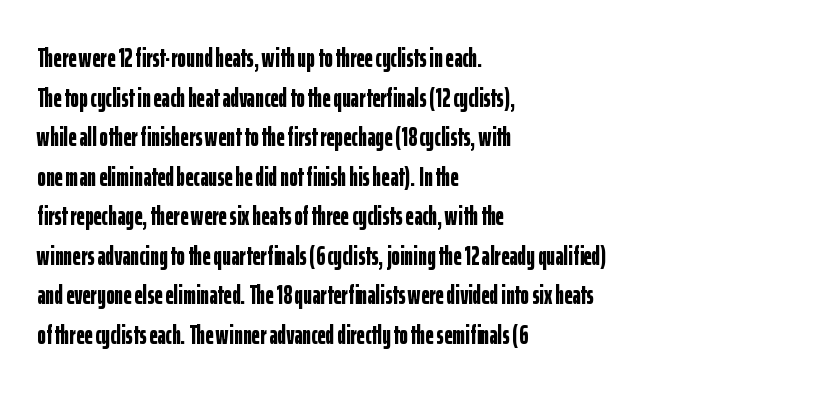
{"italic": "no", "bold": "yes", "underline": "no", "align": "left", "line_spacing": "normal", "line_spacing_ratio": 1.52, "letter_spacing": "normal", "letter_spacing_em": 0.0, "glyph_px": 26}
